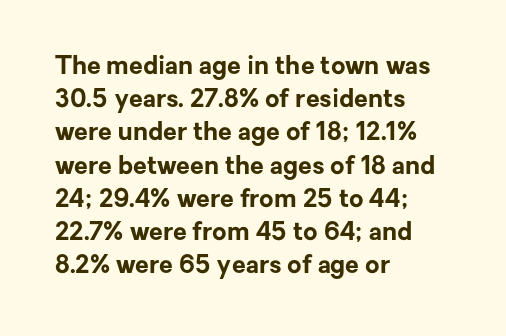
{"italic": "no", "bold": "yes", "underline": "no", "align": "left", "line_spacing": "normal", "line_spacing_ratio": 1.33, "letter_spacing": "normal", "letter_spacing_em": 0.0, "glyph_px": 25}
